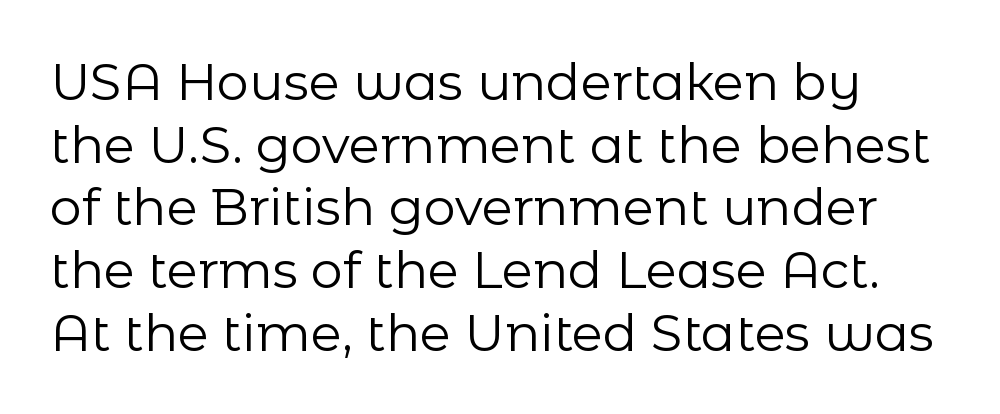
Q: Is the text bold? A: No.
Q: Is the text italic (slanted)? A: No, it is upright.
Q: Is the typeface a serif or a sans-serif typeface? A: Sans-serif.
Q: Is the text underlined? A: No.
Q: Is the spacing between letters normal or unusually wide? A: Normal.
Q: Width (condensed, normal, or wide)? A: Normal.
Q: Stroke contrast? A: Low.
Q: x-height? A: Medium.
Q: Monospaced? A: No.
